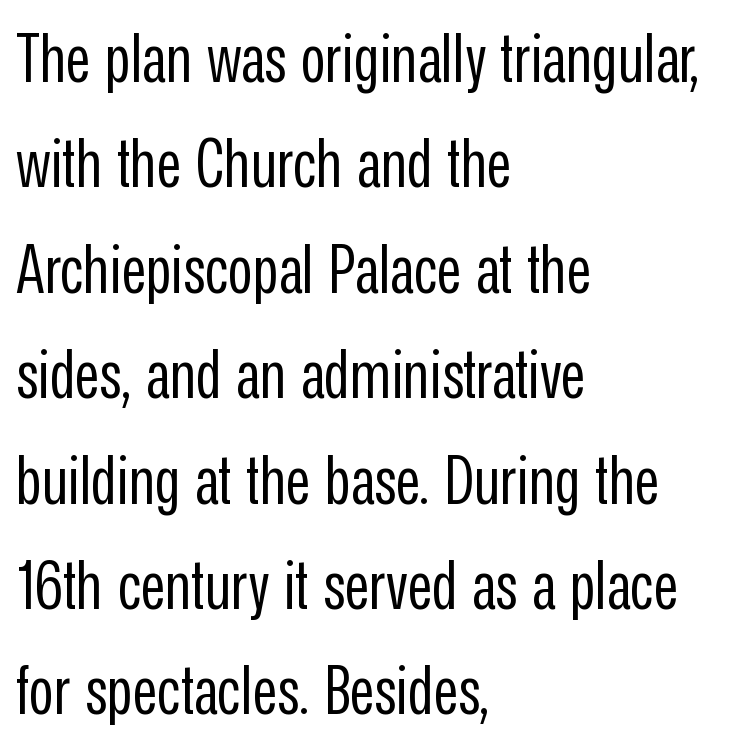
Looks like regular typesetting: each glyph gets only the width it needs. The passage shown is typeset with a sans-serif family. The letterforms sit at book weight or below. A roman cut, with each character standing at attention.
